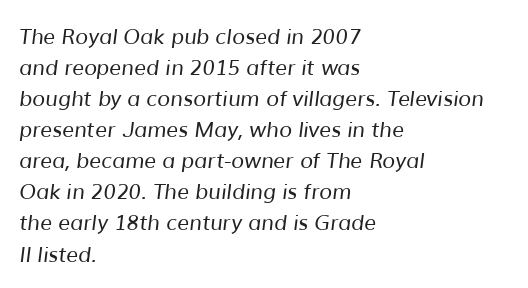
The image shows 21 px text type; set left-aligned, normal line spacing (1.48x), normal letter spacing, not underlined.
